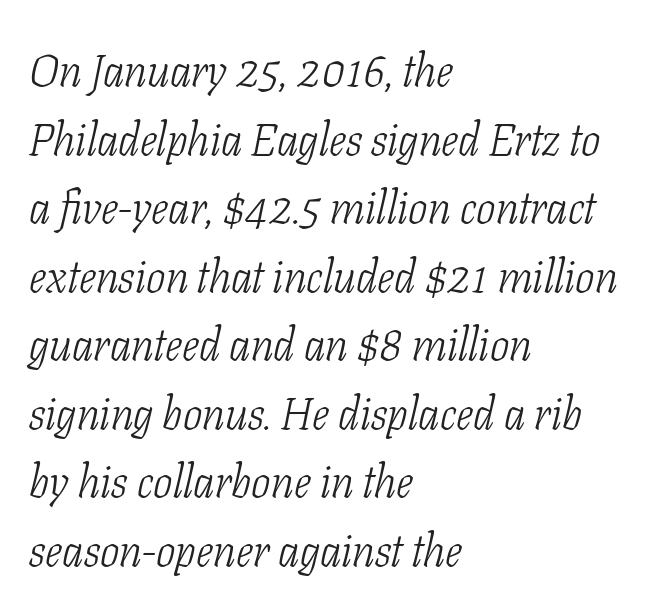
The image shows 46 px light, condensed serif type, italic (leaning right); set left-aligned, normal line spacing (1.49x), normal letter spacing, not underlined; low stroke contrast and a medium x-height.
